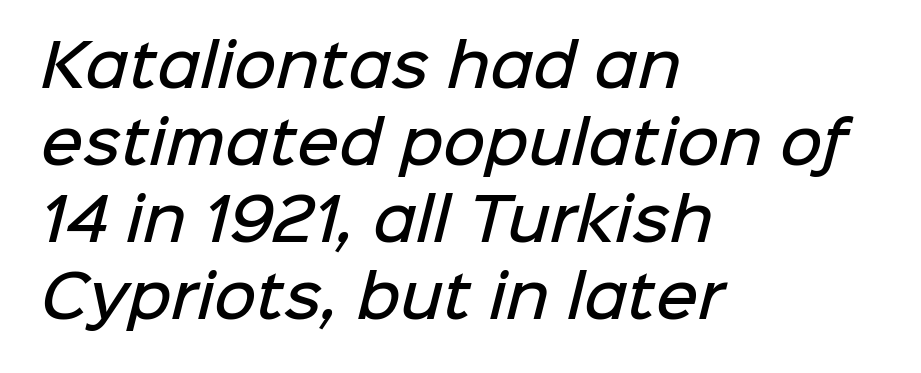
A typesetter would call this zero additional tracking. Students, observe: this is what conventionally led text looks like. This rendering employs a face without finishing strokes, i.e., a sans-serif. The compositor pushed each line to the left boundary.
